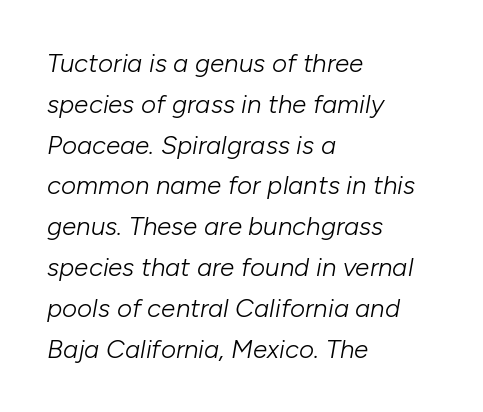
{"italic": "yes", "lean": "right", "slant_degrees": 10, "bold": "no", "underline": "no", "align": "left", "line_spacing": "normal", "line_spacing_ratio": 1.57, "letter_spacing": "normal", "letter_spacing_em": 0.0, "glyph_px": 26}
